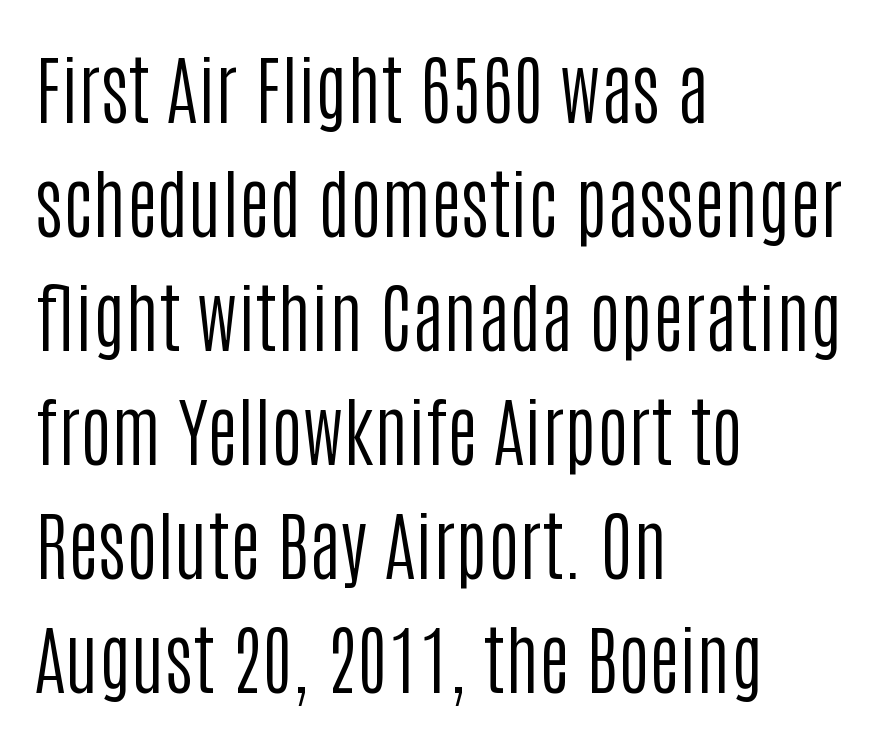
Q: Is the text bold? A: No.
Q: Is the text italic (slanted)? A: No, it is upright.
Q: Is the typeface a serif or a sans-serif typeface? A: Sans-serif.
Q: Is the text underlined? A: No.
Q: How is the paragraph aligned? A: Left-aligned.
Q: Is the spacing between letters normal or unusually wide? A: Normal.
Q: Is the spacing between lines tight, normal or loose? A: Normal.
Q: Width (condensed, normal, or wide)? A: Condensed.
Q: Stroke contrast? A: Low.
Q: x-height? A: Large.
Q: Monospaced? A: No.
